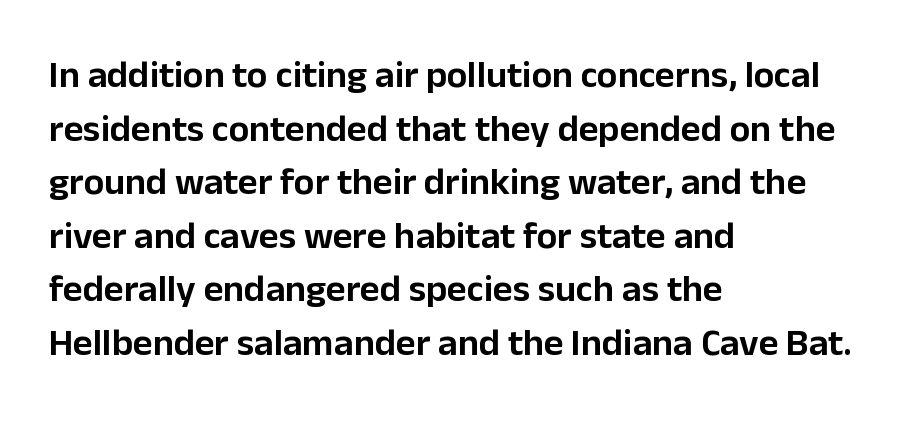
A typesetter would call this proportional, since set widths differ per character. No word sits above an underline. Evenly set lines give the paragraph a standard silhouette. In CSS terms this would be text-align: left. Does the type have serifs? No, each stem ends abruptly.
